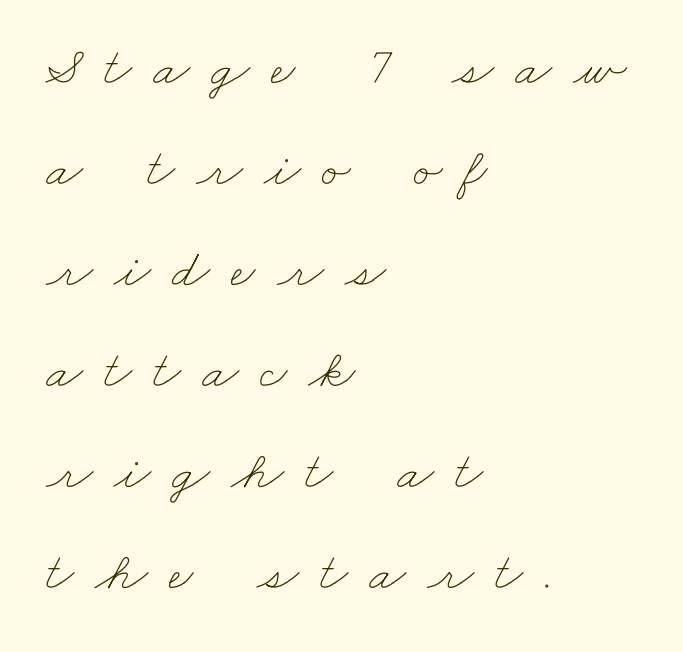
The image shows 54 px thin, wide type; set left-aligned, line spacing 1.87x, unusually wide letter spacing (+0.39 em), not underlined; low stroke contrast and a small x-height.
